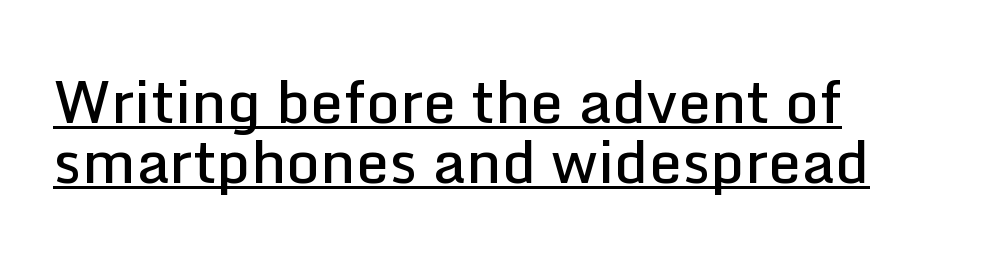
These lines stack with their left ends in a neat column. Note the varied advance widths — an 'i' is clearly narrower than an 'm'. Compared with typical paragraphs, the rows here are closer together. Unlike italic type, these characters show no tilt at all. Compared with an ordinary text face, these strokes are moderately heavier — a semibold.
